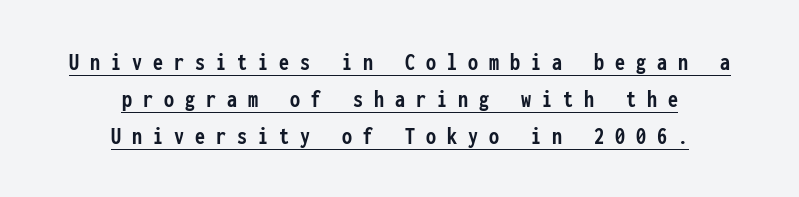
Q: Is the text bold? A: Yes.
Q: Is the text italic (slanted)? A: No, it is upright.
Q: Is the text underlined? A: Yes.
Q: How is the paragraph aligned? A: Centered.
Q: Is the spacing between letters normal or unusually wide? A: Unusually wide.
Q: Is the spacing between lines tight, normal or loose? A: Normal.
